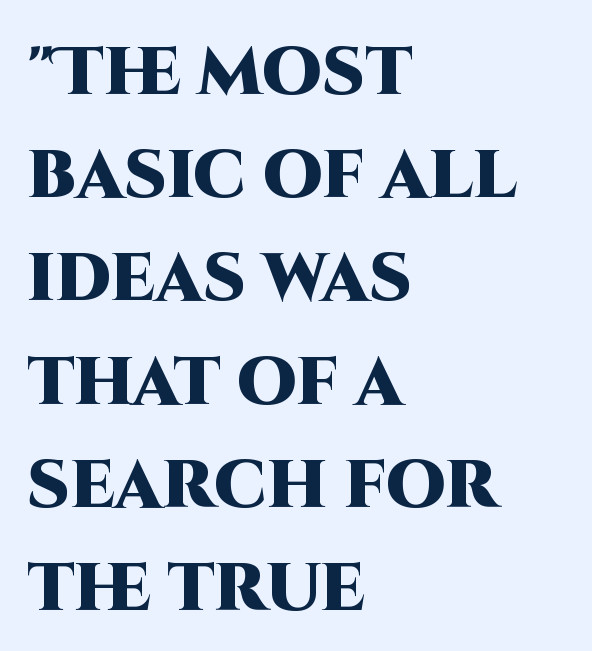
{"serif": "no", "italic": "no", "bold": "yes", "weight": "heavy", "width": "normal", "stroke_contrast": "high", "x_height": "large", "monospaced": "no", "underline": "no", "align": "left", "line_spacing": "normal", "line_spacing_ratio": 1.54, "letter_spacing": "normal", "letter_spacing_em": 0.0, "glyph_px": 67}
